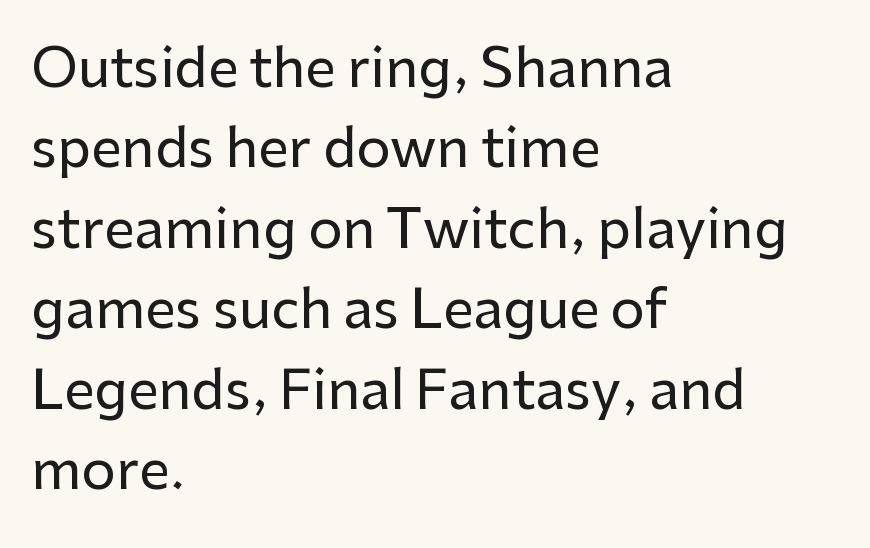
The image shows 54 px sans-serif type, upright; set left-aligned, normal line spacing (1.49x), normal letter spacing, not underlined; low stroke contrast and a medium x-height.
